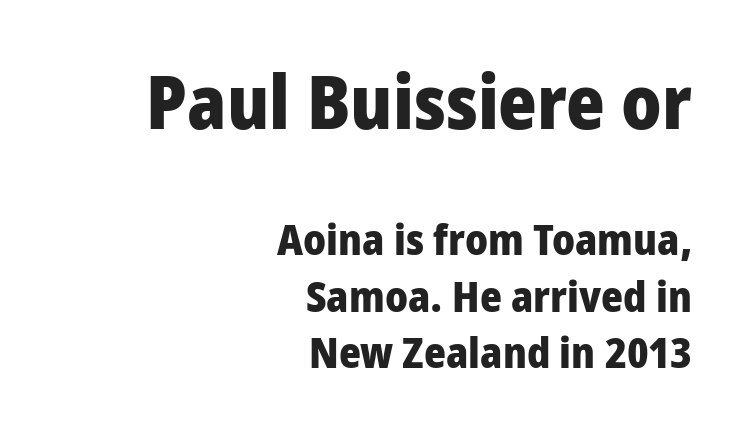
{"serif": "no", "italic": "no", "bold": "yes", "weight": "heavy", "width": "condensed", "stroke_contrast": "low", "x_height": "large", "monospaced": "no", "underline": "no", "align": "right", "line_spacing": "normal", "line_spacing_ratio": 1.35, "letter_spacing": "normal", "letter_spacing_em": 0.0, "larger_block": "first", "size_ratio": 1.76, "glyph_px": 74}
